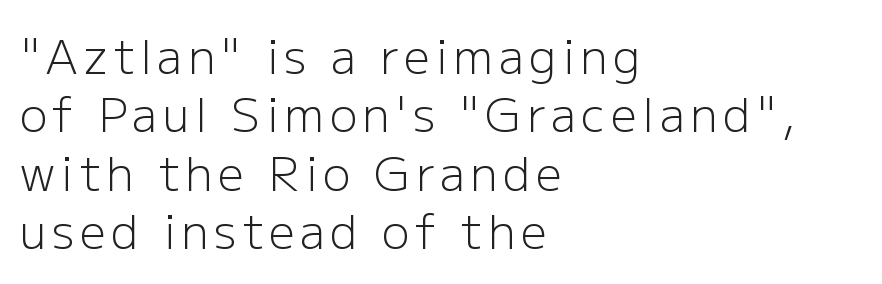
Q: Is the text bold? A: No.
Q: Is the text italic (slanted)? A: No, it is upright.
Q: Is the typeface a serif or a sans-serif typeface? A: Sans-serif.
Q: Is the text underlined? A: No.
Q: How is the paragraph aligned? A: Left-aligned.
Q: Is the spacing between lines tight, normal or loose? A: Normal.
Q: Width (condensed, normal, or wide)? A: Normal.
Q: Stroke contrast? A: Low.
Q: x-height? A: Medium.
Q: Monospaced? A: No.
